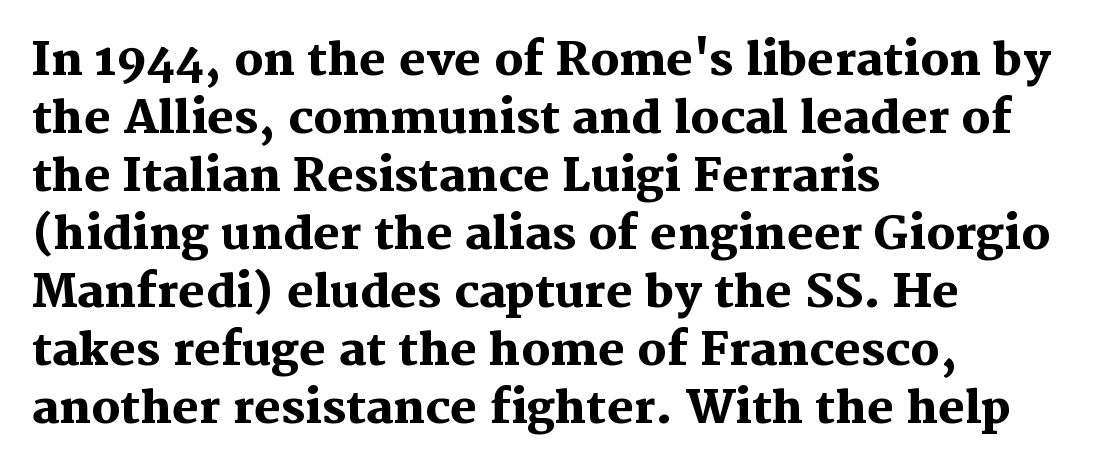
Q: Is the text bold? A: Yes.
Q: Is the text italic (slanted)? A: No, it is upright.
Q: Is the typeface a serif or a sans-serif typeface? A: Serif.
Q: Is the text underlined? A: No.
Q: How is the paragraph aligned? A: Left-aligned.
Q: Is the spacing between letters normal or unusually wide? A: Normal.
Q: Is the spacing between lines tight, normal or loose? A: Normal.
Q: Width (condensed, normal, or wide)? A: Normal.
Q: Stroke contrast? A: Medium.
Q: x-height? A: Medium.
Q: Monospaced? A: No.
